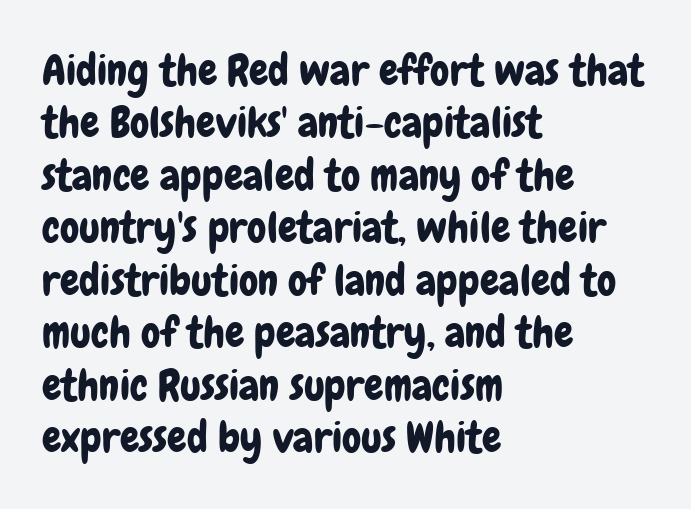
{"serif": "no", "italic": "no", "width": "condensed", "stroke_contrast": "low", "x_height": "medium", "monospaced": "no", "underline": "no", "align": "left", "line_spacing_ratio": 1.22, "letter_spacing": "normal", "letter_spacing_em": 0.0, "glyph_px": 43}
